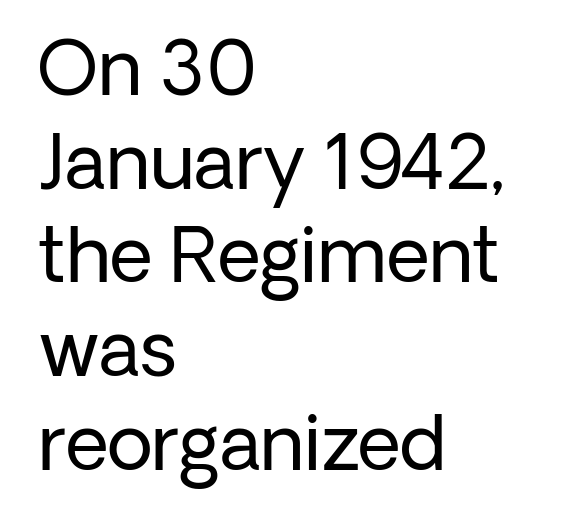
The image shows 75 px regular-weight sans-serif type, upright; set left-aligned, normal line spacing (1.25x), normal letter spacing, not underlined; low stroke contrast and a medium x-height.
